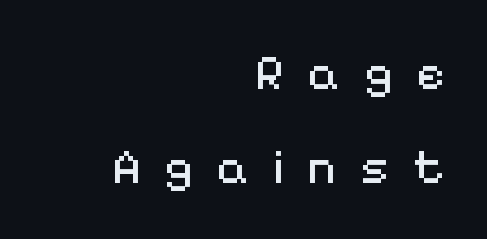
Q: Is the text bold? A: No.
Q: Is the text italic (slanted)? A: No, it is upright.
Q: Is the typeface a serif or a sans-serif typeface? A: Sans-serif.
Q: Is the text underlined? A: No.
Q: How is the paragraph aligned? A: Right-aligned.
Q: Is the spacing between letters normal or unusually wide? A: Unusually wide.
Q: Is the spacing between lines tight, normal or loose? A: Loose.
Q: Width (condensed, normal, or wide)? A: Normal.
Q: Stroke contrast? A: Medium.
Q: x-height? A: Medium.
Q: Monospaced? A: No.
